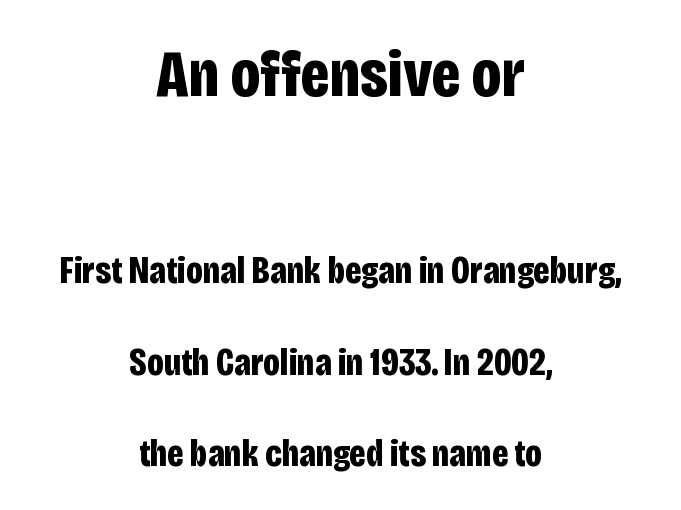
One glance says open: line gaps are wider than usual. Do the characters align in a grid? No, the font is proportional. Chunky letters — that's bold for sure. These lines are centered, leaving both edges ragged.
